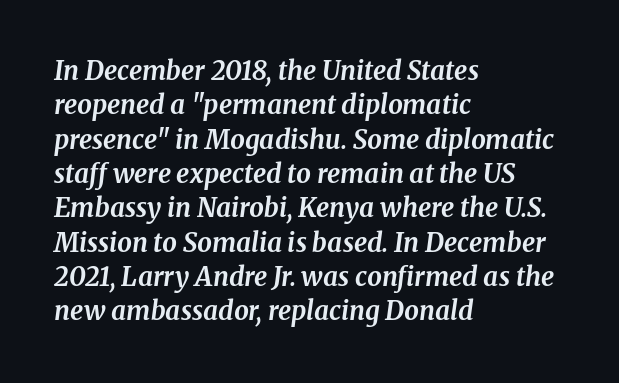
Q: Is the text bold? A: Yes.
Q: Is the text italic (slanted)? A: Yes, it leans right by about 8 degrees.
Q: Is the text underlined? A: No.
Q: How is the paragraph aligned? A: Left-aligned.
Q: Is the spacing between letters normal or unusually wide? A: Normal.
Q: Is the spacing between lines tight, normal or loose? A: Normal.
